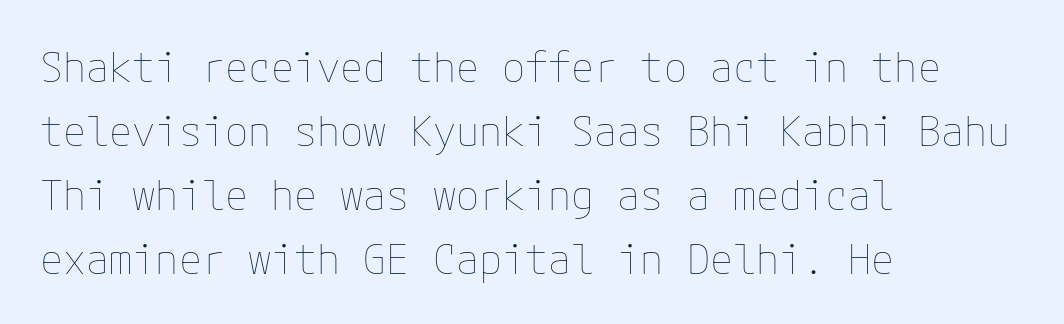
Q: Is the text bold? A: No.
Q: Is the text italic (slanted)? A: No, it is upright.
Q: Is the text underlined? A: No.
Q: How is the paragraph aligned? A: Left-aligned.
Q: Is the spacing between letters normal or unusually wide? A: Normal.
Q: Is the spacing between lines tight, normal or loose? A: Normal.
Q: Width (condensed, normal, or wide)? A: Normal.
Q: Stroke contrast? A: Low.
Q: x-height? A: Medium.
